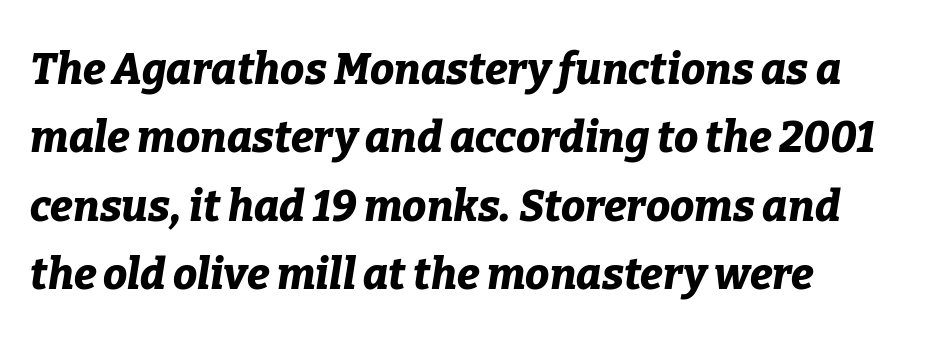
The image shows 43 px bold type, italic (leaning right); set normal line spacing (1.59x), normal letter spacing, not underlined; low stroke contrast and a medium x-height.
